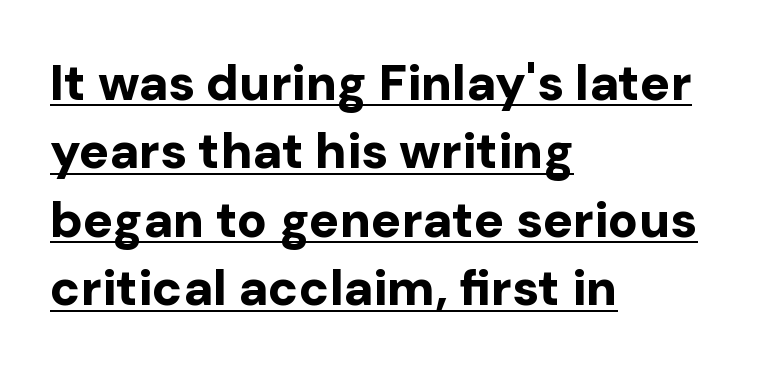
In terms of letterspacing, this is plain default setting. Characters remain perfectly vertical along every line. Does the leading feel generous? No, just average. The setting favours the left margin, as ordinary paragraphs usually do. Is the type bold? Yes — the strokes are clearly thick and heavy.
